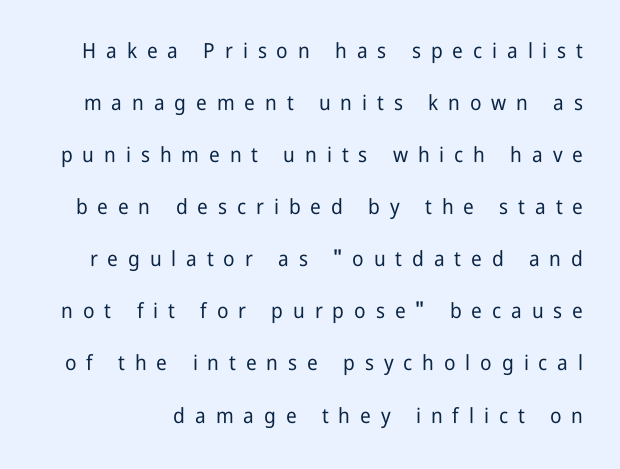
The image shows 21 px text type, upright; set loose line spacing (2.48x), unusually wide letter spacing (+0.47 em), not underlined.
